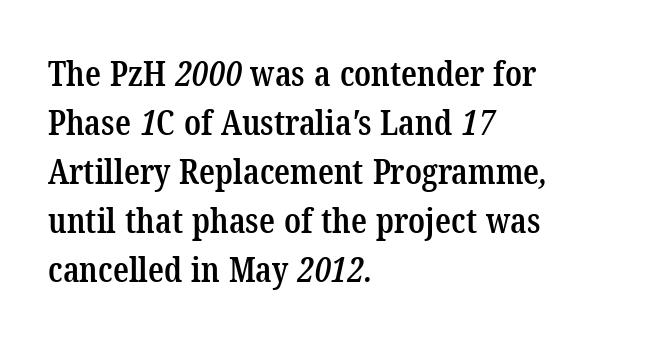
{"serif": "yes", "bold": "semi", "weight": "semibold", "width": "condensed", "stroke_contrast": "low", "x_height": "medium", "monospaced": "no", "underline": "no", "align": "left", "line_spacing": "normal", "line_spacing_ratio": 1.4, "letter_spacing": "normal", "letter_spacing_em": 0.0, "glyph_px": 35}
